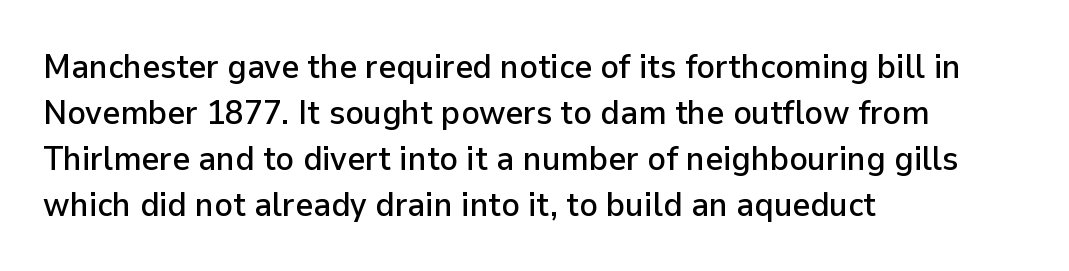
Q: Is the text italic (slanted)? A: No, it is upright.
Q: Is the typeface a serif or a sans-serif typeface? A: Sans-serif.
Q: Is the text underlined? A: No.
Q: How is the paragraph aligned? A: Left-aligned.
Q: Is the spacing between letters normal or unusually wide? A: Normal.
Q: Is the spacing between lines tight, normal or loose? A: Normal.
Q: Width (condensed, normal, or wide)? A: Normal.
Q: Stroke contrast? A: Low.
Q: x-height? A: Medium.
Q: Monospaced? A: No.
